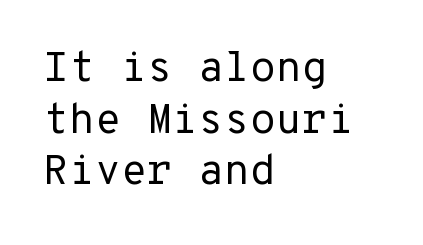
Q: Is the text bold? A: No.
Q: Is the text italic (slanted)? A: No, it is upright.
Q: Is the typeface a serif or a sans-serif typeface? A: Sans-serif.
Q: Is the text underlined? A: No.
Q: How is the paragraph aligned? A: Left-aligned.
Q: Is the spacing between letters normal or unusually wide? A: Normal.
Q: Width (condensed, normal, or wide)? A: Normal.
Q: Stroke contrast? A: Low.
Q: x-height? A: Medium.
